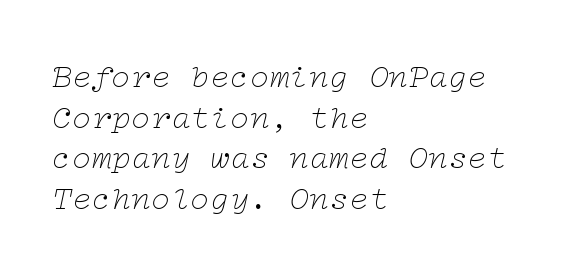
{"serif": "yes", "italic": "yes", "lean": "right", "slant_degrees": 12, "bold": "no", "weight": "thin", "width": "wide", "stroke_contrast": "low", "x_height": "medium", "underline": "no", "align": "left", "line_spacing_ratio": 1.23, "letter_spacing": "normal", "letter_spacing_em": 0.0, "glyph_px": 33}
